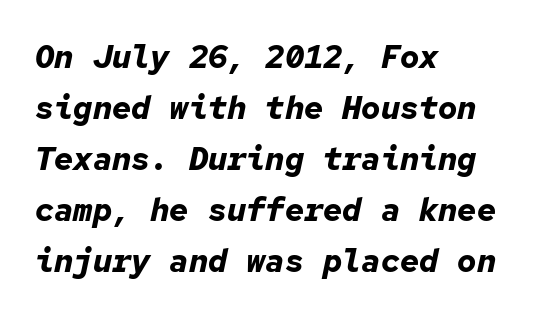
The image shows 32 px bold type, italic (leaning right), monospaced; set left-aligned, normal line spacing (1.59x), normal letter spacing, not underlined; low stroke contrast and a medium x-height.
